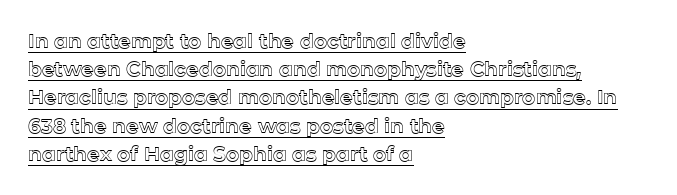
Q: Is the text italic (slanted)? A: No, it is upright.
Q: Is the text underlined? A: Yes.
Q: How is the paragraph aligned? A: Left-aligned.
Q: Is the spacing between letters normal or unusually wide? A: Normal.
Q: Is the spacing between lines tight, normal or loose? A: Normal.
